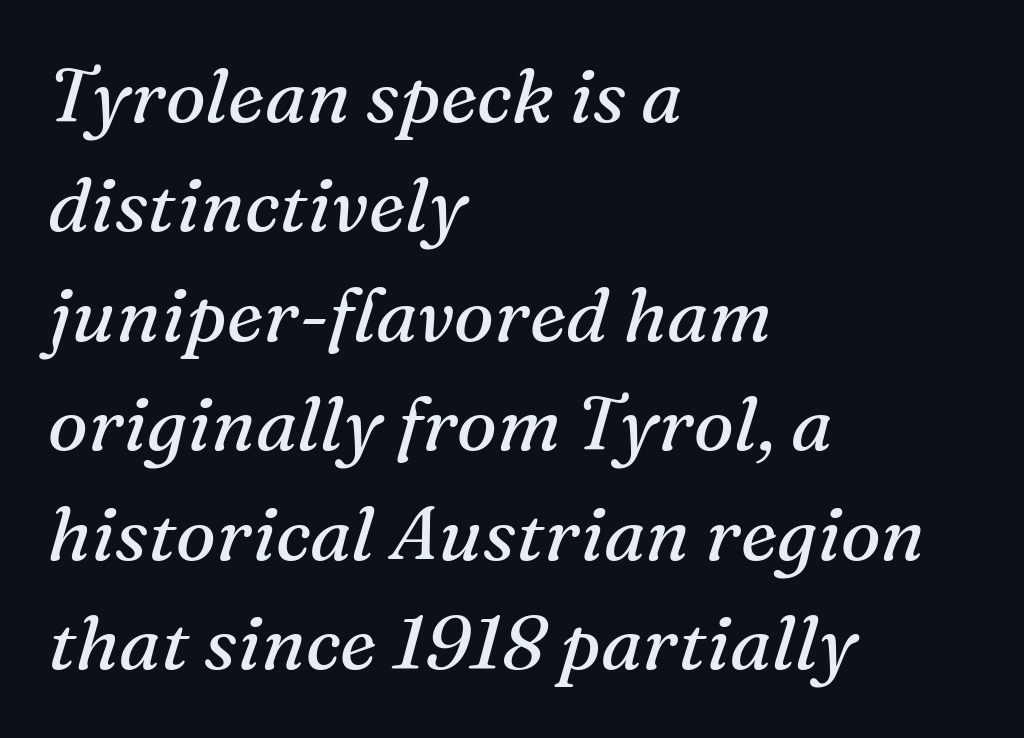
The image shows 75 px regular-weight serif type, italic (leaning right); set left-aligned, normal line spacing (1.46x), normal letter spacing, not underlined; medium stroke contrast and a medium x-height.
